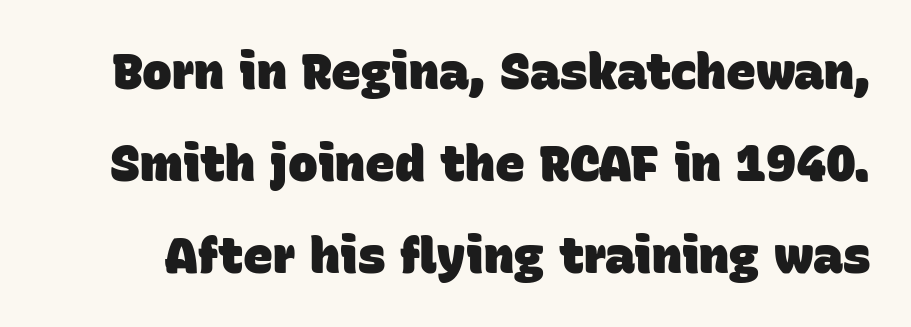
The image shows 50 px heavy sans-serif type; set line spacing 1.84x, normal letter spacing, not underlined; low stroke contrast and a large x-height.
